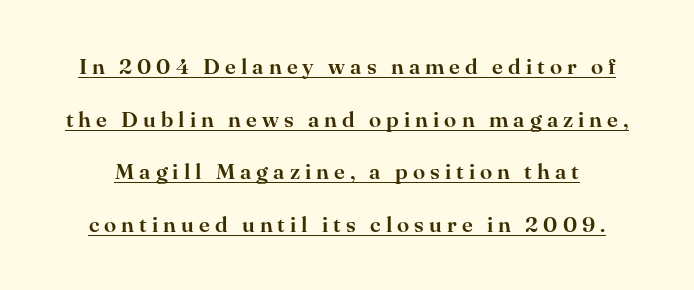
The vertical gap from one line to the next is large. Every word sits above its own underline. In terms of letterspacing, this is a distinctly airy, spread setting. Upright lettering throughout.
